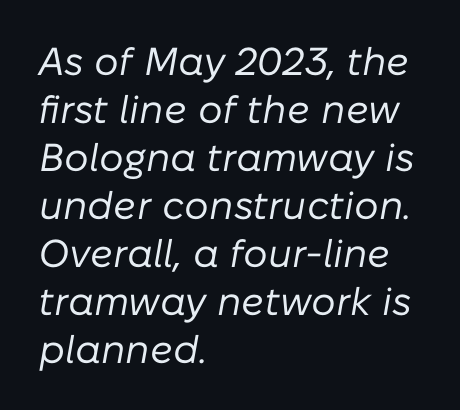
Compared with typical body copy, the letter spacing here is the same. Typeset ragged right — the left edge is the straight one. There's an unmistakable incline to the writing here. These lines are rendered in a variable-pitch font.
